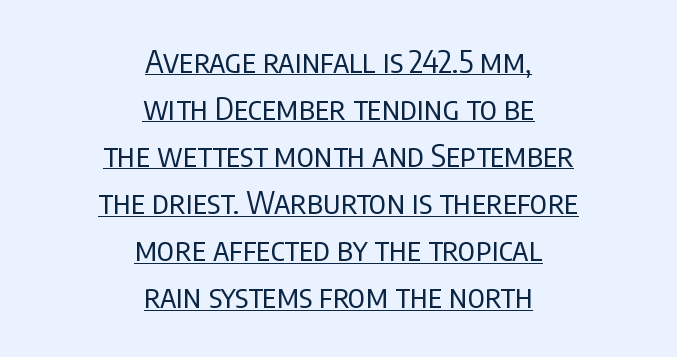
The image shows 32 px regular-weight, condensed sans-serif type, upright; set centered, normal line spacing (1.47x), normal letter spacing, underlined; low stroke contrast and a large x-height.
